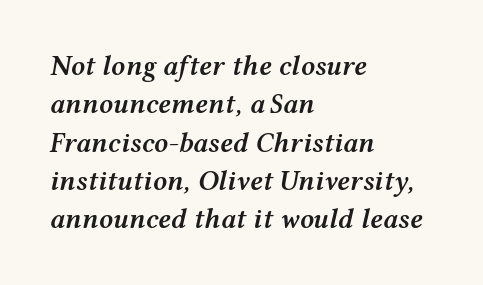
{"italic": "yes", "lean": "right", "slant_degrees": 12, "bold": "semi", "weight": "semibold", "width": "wide", "stroke_contrast": "medium", "x_height": "medium", "monospaced": "no", "underline": "no", "align": "left", "line_spacing": "normal", "line_spacing_ratio": 1.37, "letter_spacing": "normal", "letter_spacing_em": 0.0, "glyph_px": 28}
